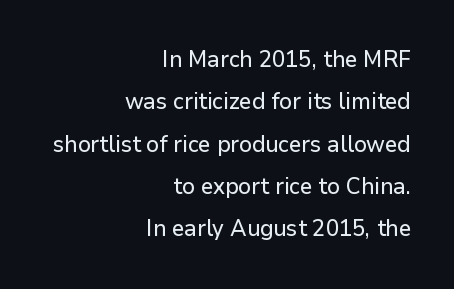
Q: Is the text italic (slanted)? A: No, it is upright.
Q: Is the text underlined? A: No.
Q: How is the paragraph aligned? A: Right-aligned.
Q: Is the spacing between letters normal or unusually wide? A: Normal.
